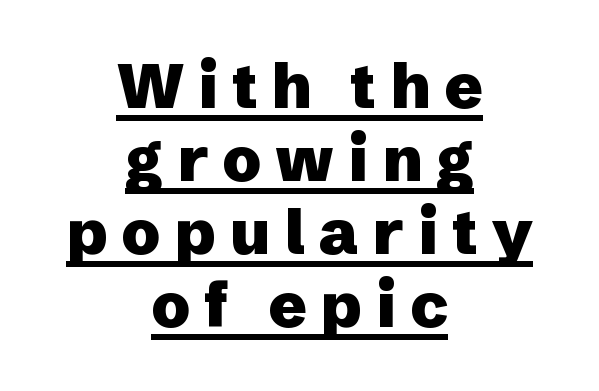
The image shows 63 px heavy sans-serif type, upright; set centered, line spacing 1.16x, unusually wide letter spacing (+0.22 em), underlined; low stroke contrast and a medium x-height.
